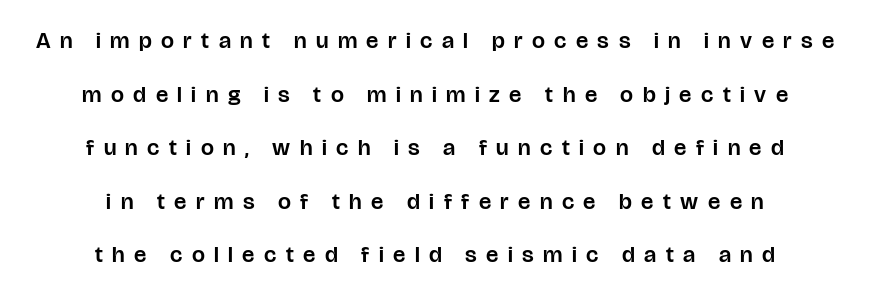
Line spacing here is loose. In terms of letterspacing, this is a distinctly airy, spread setting. Rule under the text: the space is simply empty. The typography opts for an upright posture over an oblique one.
